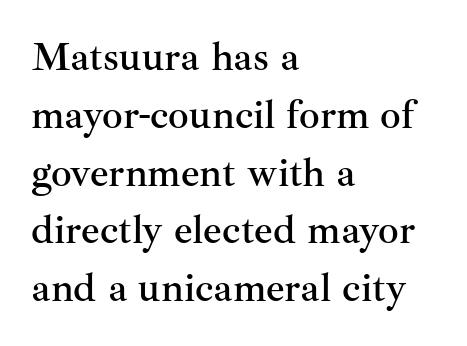
Q: Is the text italic (slanted)? A: No, it is upright.
Q: Is the typeface a serif or a sans-serif typeface? A: Serif.
Q: Is the text underlined? A: No.
Q: How is the paragraph aligned? A: Left-aligned.
Q: Is the spacing between letters normal or unusually wide? A: Normal.
Q: Is the spacing between lines tight, normal or loose? A: Normal.
Q: Width (condensed, normal, or wide)? A: Normal.
Q: Stroke contrast? A: Medium.
Q: x-height? A: Small.
Q: Monospaced? A: No.
